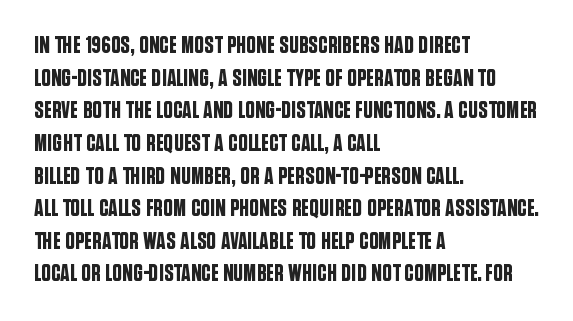
The image shows 24 px text type, upright; set left-aligned, normal line spacing (1.36x), normal letter spacing, not underlined.
